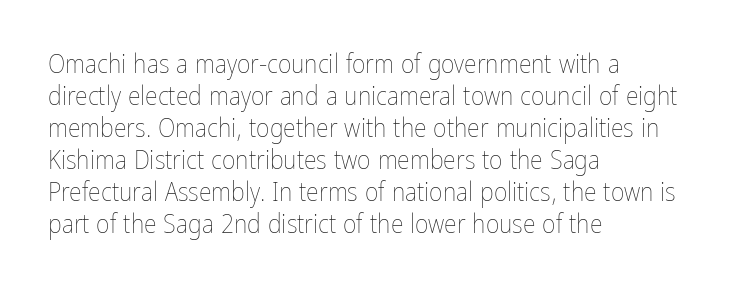
The image shows 26 px text type, upright; set left-aligned, line spacing 1.23x, normal letter spacing, not underlined.
